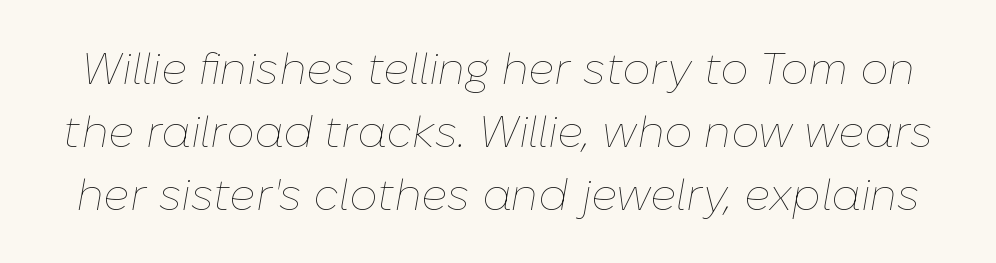
Stroke thickness stays within the range of a standard reading face or lighter. Spacing verdict: proportional, widths tailored to each character. Each word holds together tightly as a unit, with standard inter-letter gaps. The rendering uses a moderate line-height, typical for paragraphs. An italicized treatment has been applied to the whole sample.
